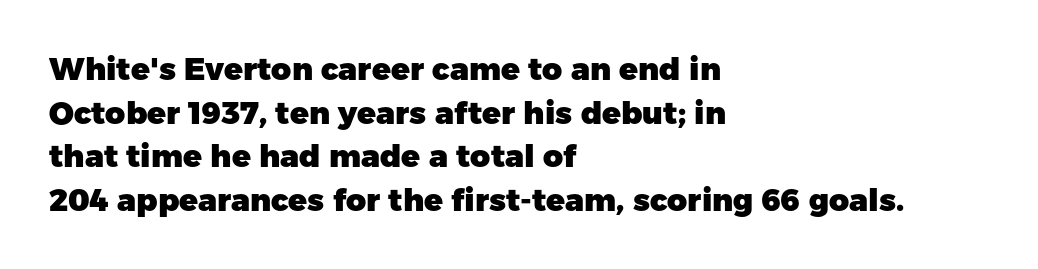
{"serif": "no", "italic": "no", "bold": "yes", "weight": "heavy", "width": "normal", "stroke_contrast": "low", "x_height": "medium", "monospaced": "no", "underline": "no", "align": "left", "line_spacing": "normal", "line_spacing_ratio": 1.41, "letter_spacing": "normal", "letter_spacing_em": 0.0, "glyph_px": 31}
